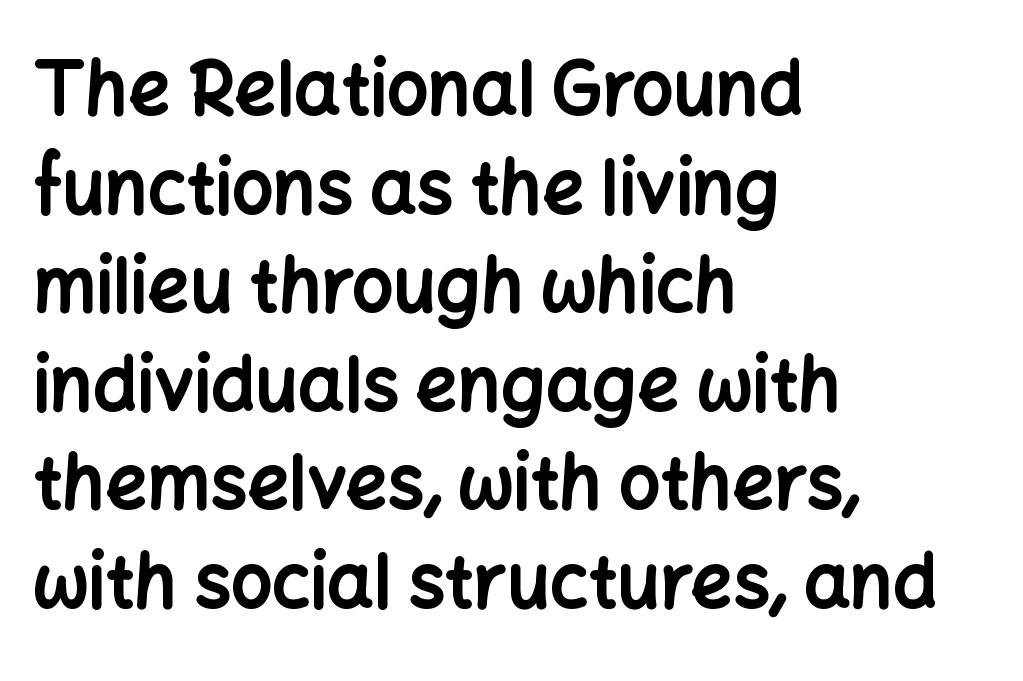
The image shows 73 px bold sans-serif type, upright; set left-aligned, normal line spacing (1.35x), normal letter spacing, not underlined; low stroke contrast and a medium x-height.
